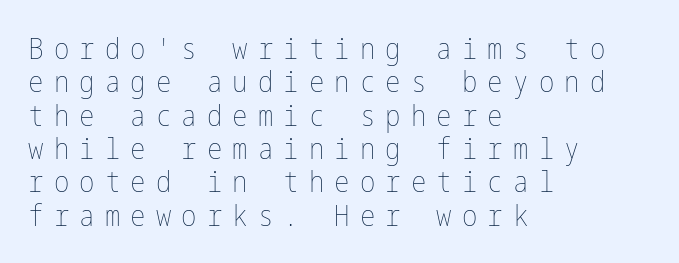
Q: Is the text bold? A: No.
Q: Is the text italic (slanted)? A: No, it is upright.
Q: Is the text underlined? A: No.
Q: How is the paragraph aligned? A: Left-aligned.
Q: Is the spacing between letters normal or unusually wide? A: Unusually wide.
Q: Is the spacing between lines tight, normal or loose? A: Tight.
Q: Width (condensed, normal, or wide)? A: Condensed.
Q: Stroke contrast? A: Low.
Q: x-height? A: Medium.
